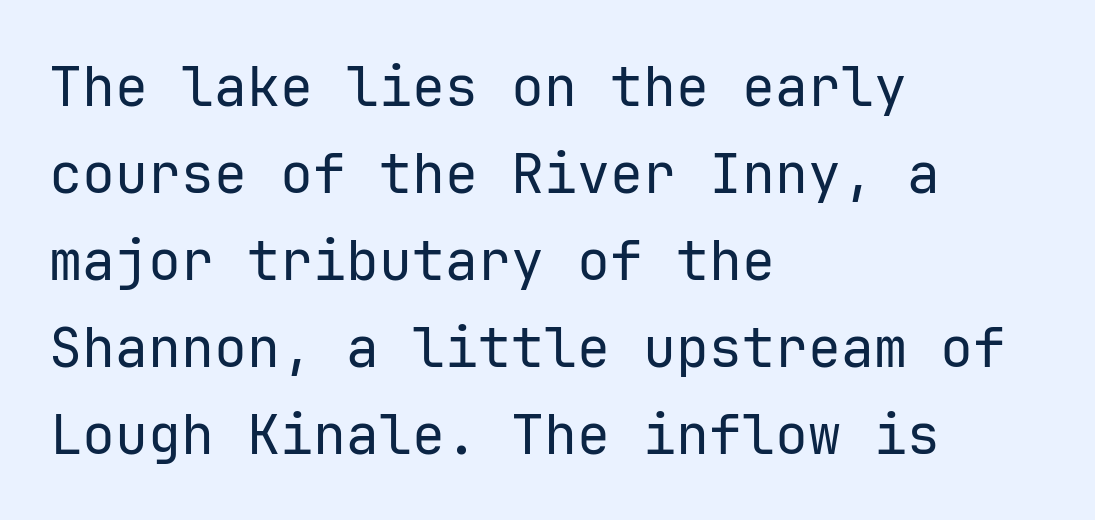
Q: Is the text bold? A: No.
Q: Is the text italic (slanted)? A: No, it is upright.
Q: Is the typeface a serif or a sans-serif typeface? A: Sans-serif.
Q: Is the text underlined? A: No.
Q: How is the paragraph aligned? A: Left-aligned.
Q: Is the spacing between letters normal or unusually wide? A: Normal.
Q: Is the spacing between lines tight, normal or loose? A: Normal.
Q: Width (condensed, normal, or wide)? A: Normal.
Q: Stroke contrast? A: Low.
Q: x-height? A: Medium.
Q: Monospaced? A: Yes.
